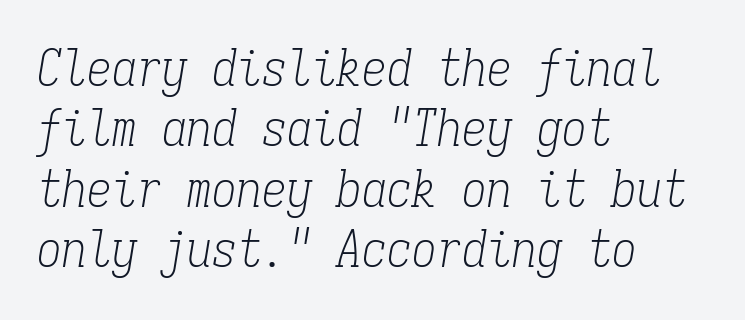
Q: Is the text bold? A: No.
Q: Is the text italic (slanted)? A: Yes, it leans right by about 9 degrees.
Q: Is the typeface a serif or a sans-serif typeface? A: Serif.
Q: Is the text underlined? A: No.
Q: How is the paragraph aligned? A: Left-aligned.
Q: Is the spacing between letters normal or unusually wide? A: Normal.
Q: Width (condensed, normal, or wide)? A: Condensed.
Q: Stroke contrast? A: Low.
Q: x-height? A: Medium.
Q: Monospaced? A: Yes.
